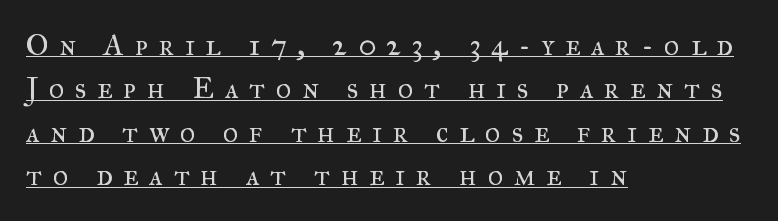
Underline: present. This sample has the flowing, uneven cadence of proportional lettering. Old-style or modern, the face here clearly has serifs. The rows are spaced the way most documents space them.
